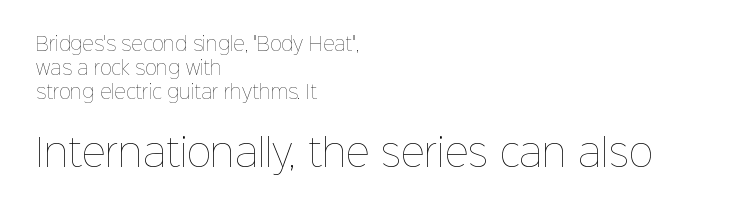
{"italic": "no", "bold": "no", "weight": "thin", "width": "normal", "stroke_contrast": "low", "x_height": "medium", "monospaced": "no", "underline": "no", "align": "left", "line_spacing": "normal", "line_spacing_ratio": 1.33, "letter_spacing": "normal", "letter_spacing_em": 0.0, "larger_block": "second", "size_ratio": 2.06, "glyph_px": 37}
